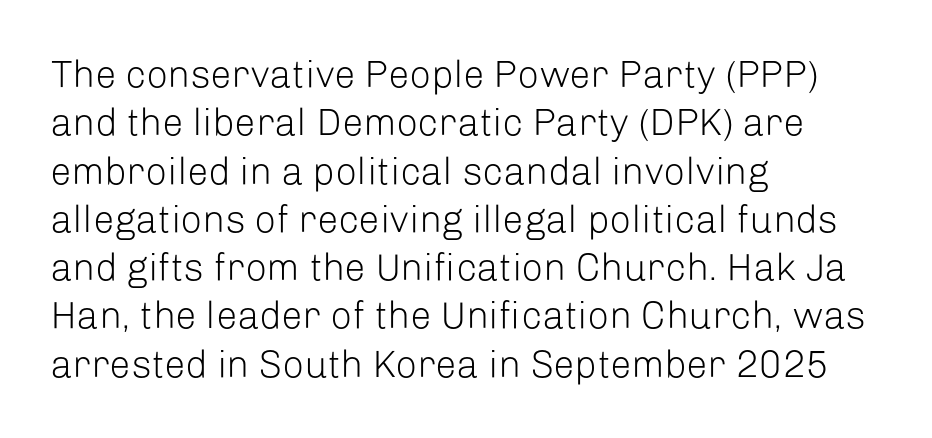
No extra ink here — the face is not bold. Italic? Not at all — the glyphs are vertical. Short note: letters normally spaced. Descenders hang freely into open space. The compositor pushed each line to the left boundary. The passage shown is typed in a proportional face where columns would drift.
